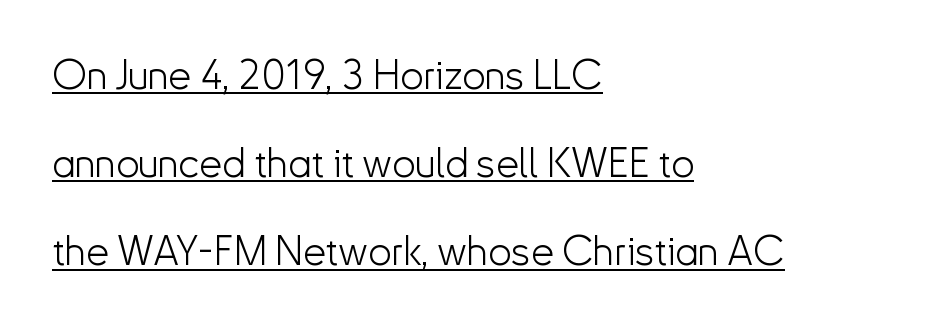
The type sits square on the baseline with zero lean. This is sans-serif lettering, the kind often seen on screens and signage. Students, note that the glyphs here touch the page at normal intervals. Caption: lettering with a line underneath. Caption: multi-line text, flush left, ragged right.
